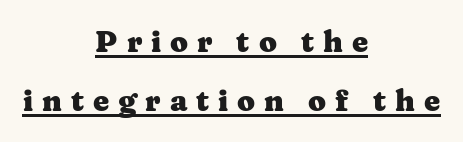
Note the varied advance widths — an 'i' is clearly narrower than an 'm'. What's the leading like? Stretched, with rows far apart. The typesetter chose a symmetrical, centered arrangement here. Looks like someone drew a line under every word here.
